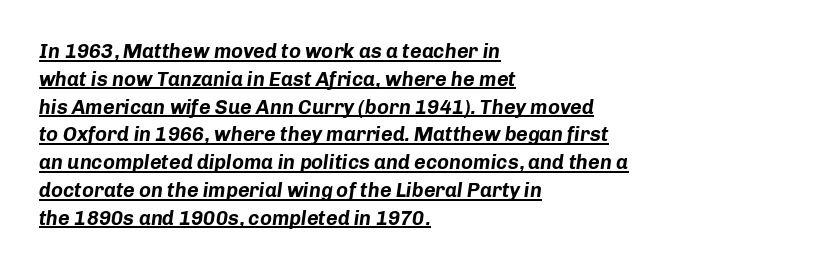
Q: Is the text bold? A: Yes.
Q: Is the text italic (slanted)? A: Yes, it leans right by about 8 degrees.
Q: Is the text underlined? A: Yes.
Q: How is the paragraph aligned? A: Left-aligned.
Q: Is the spacing between letters normal or unusually wide? A: Normal.
Q: Is the spacing between lines tight, normal or loose? A: Normal.
